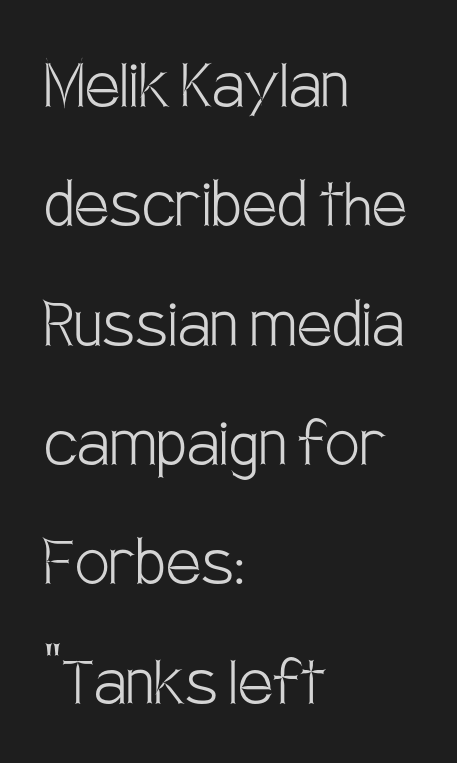
The image shows 77 px light, condensed sans-serif type, upright; set left-aligned, normal line spacing (1.55x), normal letter spacing, not underlined; low stroke contrast and a large x-height.
